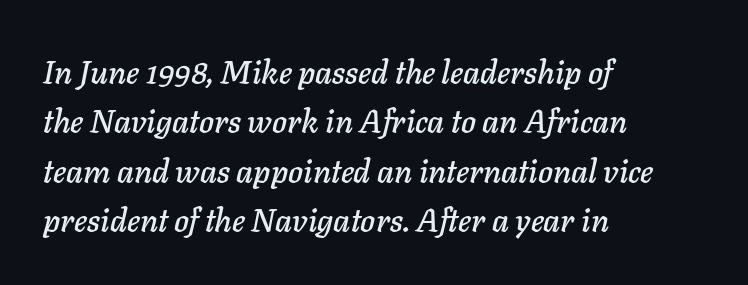
Q: Is the text italic (slanted)? A: Yes, it leans right by about 11 degrees.
Q: Is the text underlined? A: No.
Q: How is the paragraph aligned? A: Left-aligned.
Q: Is the spacing between letters normal or unusually wide? A: Normal.
Q: Is the spacing between lines tight, normal or loose? A: Normal.
Q: Width (condensed, normal, or wide)? A: Normal.
Q: Stroke contrast? A: Low.
Q: x-height? A: Medium.
Q: Monospaced? A: No.
